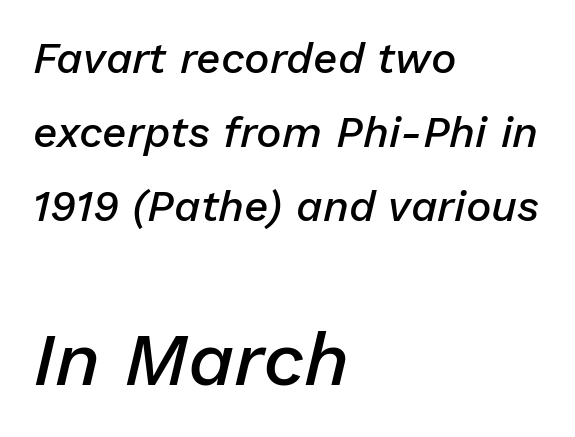
{"italic": "yes", "lean": "right", "slant_degrees": 13, "bold": "semi", "weight": "semibold", "width": "normal", "stroke_contrast": "low", "x_height": "medium", "monospaced": "no", "underline": "no", "align": "left", "line_spacing_ratio": 1.72, "letter_spacing": "normal", "letter_spacing_em": 0.0, "larger_block": "second", "size_ratio": 1.74, "glyph_px": 75}
